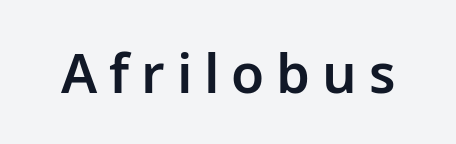
Q: Is the text italic (slanted)? A: No, it is upright.
Q: Is the typeface a serif or a sans-serif typeface? A: Sans-serif.
Q: Is the text underlined? A: No.
Q: Is the spacing between letters normal or unusually wide? A: Unusually wide.
Q: Width (condensed, normal, or wide)? A: Normal.
Q: Stroke contrast? A: Low.
Q: x-height? A: Medium.
Q: Monospaced? A: No.
